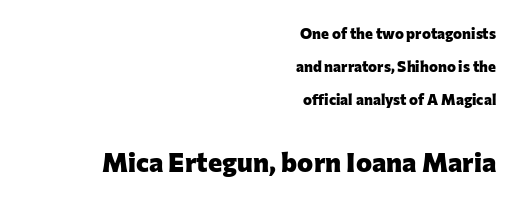
The passage shown stacks its lines with a broad gap. Pretty heavy lettering here — definitely bold. Glance below the letters and you will spot only blank space. Whoever set this made the second block the dominant, larger element. All the whitespace from short lines collects on the left.
